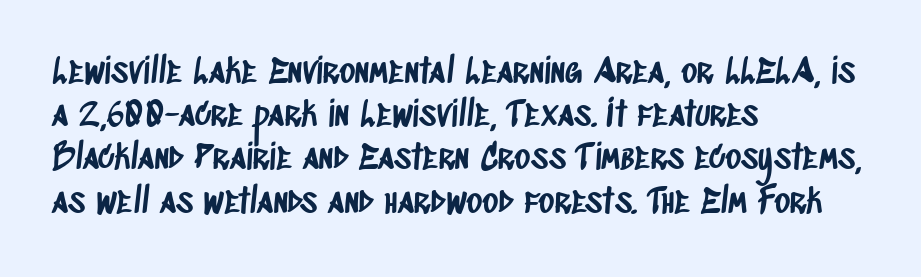
{"serif": "no", "width": "condensed", "stroke_contrast": "low", "x_height": "large", "monospaced": "no", "underline": "no", "align": "left", "line_spacing": "normal", "line_spacing_ratio": 1.27, "letter_spacing": "normal", "letter_spacing_em": 0.0, "glyph_px": 34}
